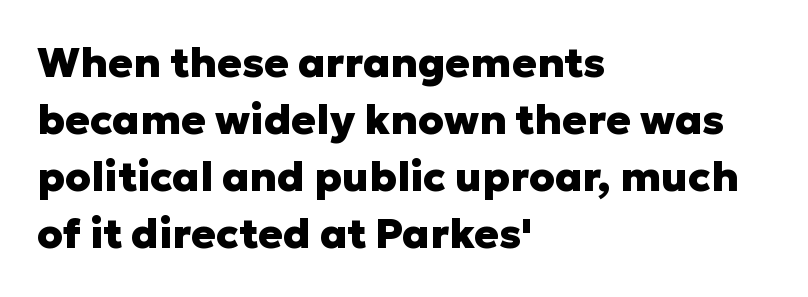
Every row of glyphs begins at an identical x-position on the left. Is there any slant? The stems are plumb. In terms of leading, this rendering sits right in the middle. The space beneath each line is pristine and unruled. Serif or sans? Sans — the stroke terminals are bare. Typesetter's note: full bold, strokes at maximum text heaviness.
